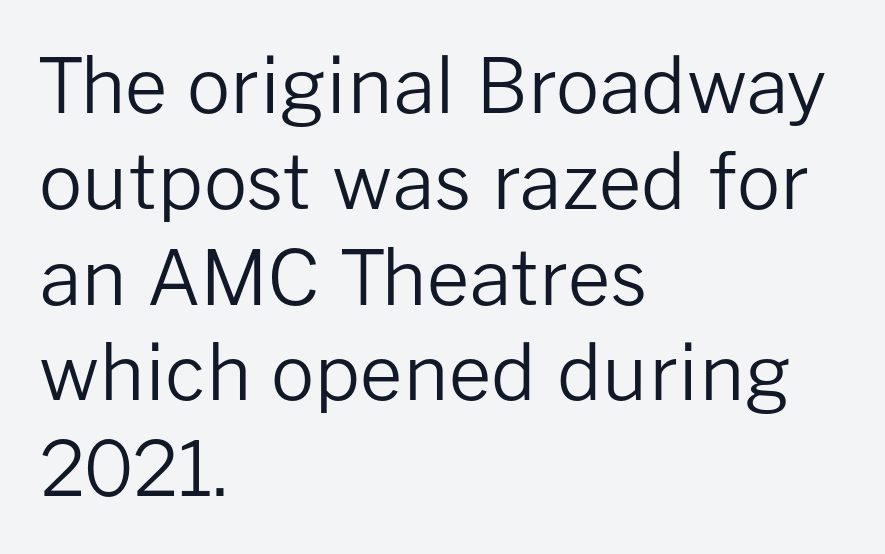
The image shows 76 px regular-weight sans-serif type, upright; set left-aligned, normal line spacing (1.26x), normal letter spacing, not underlined; low stroke contrast and a medium x-height.
